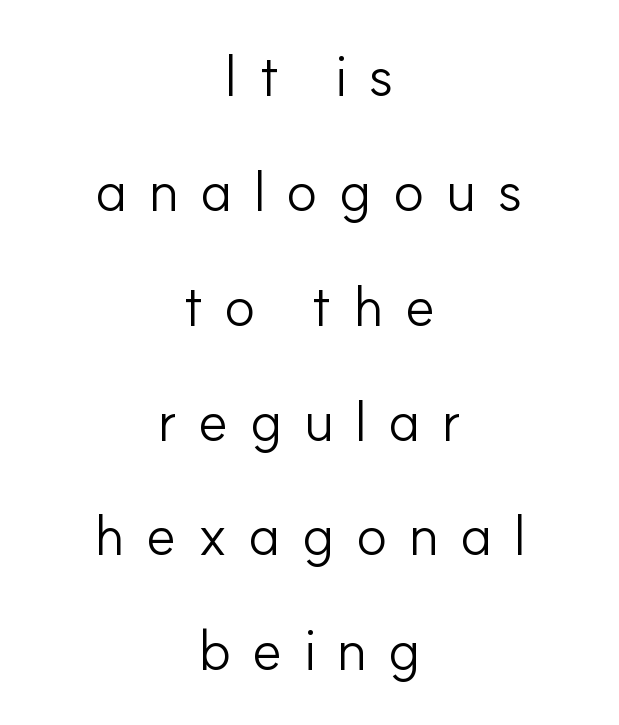
Q: Is the text bold? A: No.
Q: Is the text italic (slanted)? A: No, it is upright.
Q: Is the typeface a serif or a sans-serif typeface? A: Sans-serif.
Q: Is the text underlined? A: No.
Q: How is the paragraph aligned? A: Centered.
Q: Is the spacing between letters normal or unusually wide? A: Unusually wide.
Q: Is the spacing between lines tight, normal or loose? A: Loose.
Q: Width (condensed, normal, or wide)? A: Normal.
Q: Stroke contrast? A: Low.
Q: x-height? A: Small.
Q: Monospaced? A: No.
